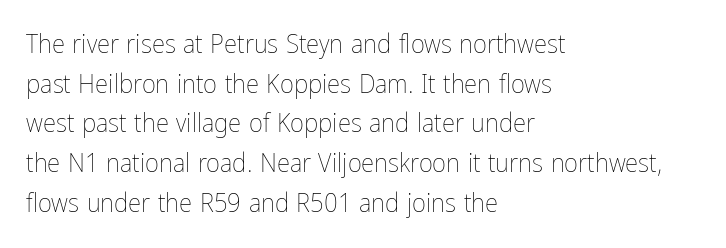
{"italic": "no", "bold": "no", "underline": "no", "align": "left", "line_spacing": "normal", "line_spacing_ratio": 1.47, "letter_spacing": "normal", "letter_spacing_em": 0.0, "glyph_px": 27}
